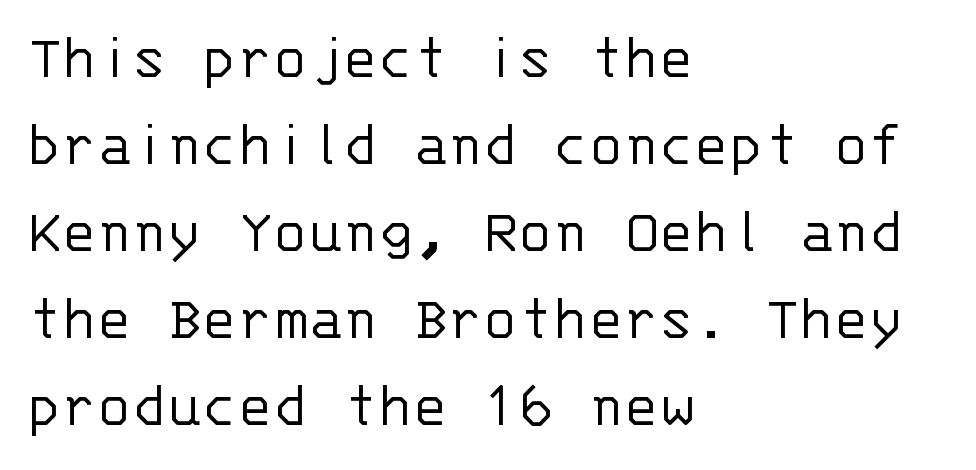
A sans-serif font was chosen for this passage. Honestly, the row spacing looks completely unremarkable. Inter-character spacing is left at the font's built-in metrics. Tall strokes in this sample are plumb rather than angled.
